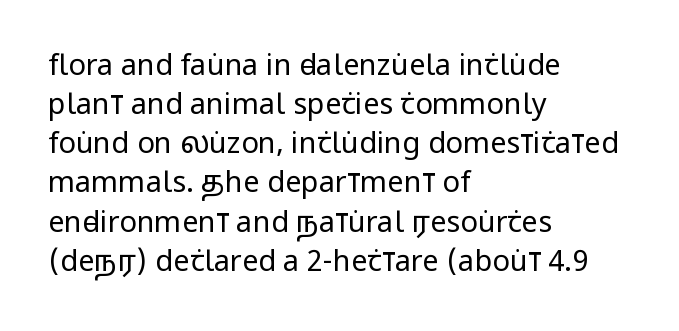
These lines were composed using upright roman letters. Compared with typical paragraphs, the rows here are spaced about the same. Here the designer chose a conventional face with non-uniform glyph widths. On a weight scale, this lands at 450 or below.
